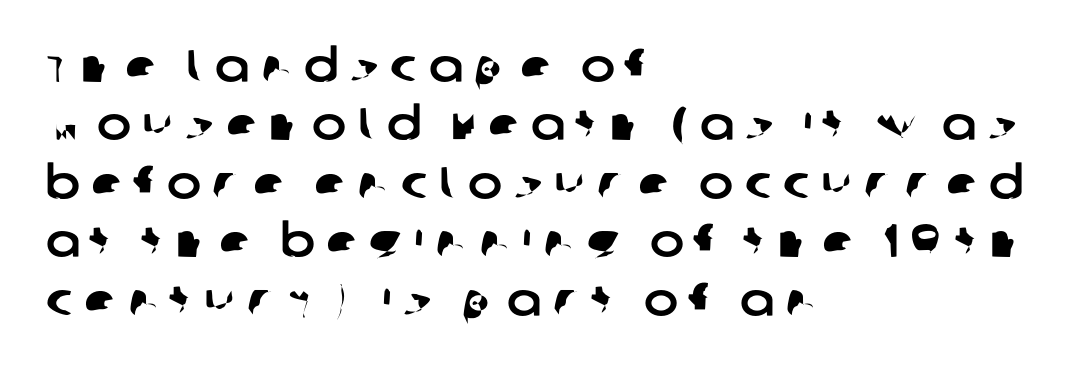
Looks like regular typesetting: each glyph gets only the width it needs. The rows are spaced the way most documents space them. Horizontally, the lines are justified to the leading edge only. The specimen omits any rule beneath the text block's lines. Does extra space separate the letters? Yes, quite a lot of it.
